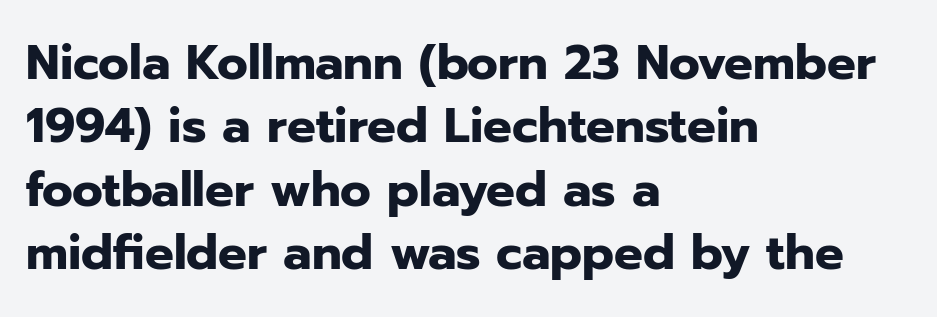
Between one letter and the next there's only the usual sliver of space. The ragged edge is on the right, which tells us the setting is flush left. Is this a fixed-width face? No — the glyphs have proportional, varying widths. Baseline-to-baseline distance is the conventional proportion of letter height. Honestly, there is no underline to notice here at all. Heft: maximum for text — a bold.
